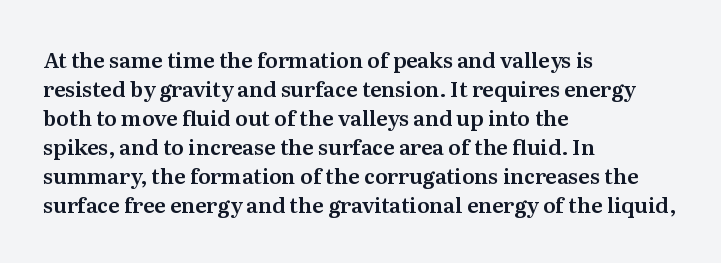
The image shows 21 px text type, upright; set left-aligned, normal line spacing (1.38x), normal letter spacing, not underlined.
